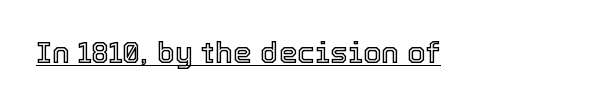
The rendering uses the underline text-decoration. Rendered with straight, roman letterforms. Do the characters align in a grid? No, the font is proportional. Is the letter spacing exaggerated? No — it looks like the ordinary default.
